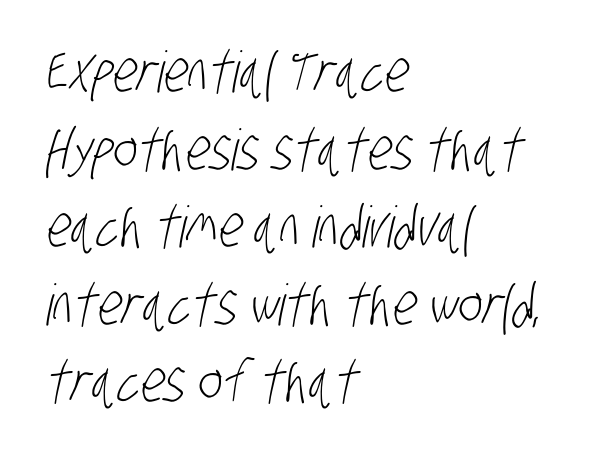
Q: Is the text bold? A: No.
Q: Is the typeface a serif or a sans-serif typeface? A: Sans-serif.
Q: Is the text underlined? A: No.
Q: How is the paragraph aligned? A: Left-aligned.
Q: Is the spacing between letters normal or unusually wide? A: Normal.
Q: Is the spacing between lines tight, normal or loose? A: Normal.
Q: Width (condensed, normal, or wide)? A: Condensed.
Q: Stroke contrast? A: Low.
Q: x-height? A: Large.
Q: Monospaced? A: No.
